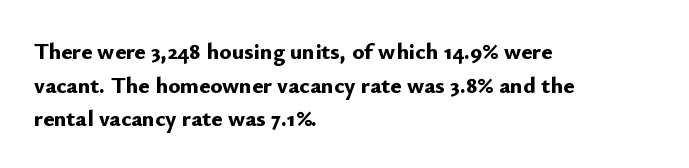
{"italic": "no", "bold": "yes", "underline": "no", "align": "left", "line_spacing": "normal", "line_spacing_ratio": 1.46, "letter_spacing": "normal", "letter_spacing_em": 0.0, "glyph_px": 23}
